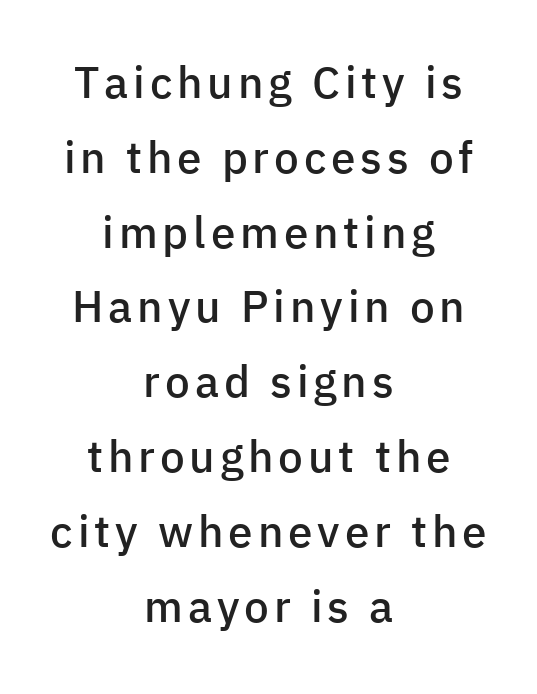
{"serif": "no", "italic": "no", "bold": "semi", "weight": "semibold", "width": "normal", "stroke_contrast": "low", "x_height": "medium", "monospaced": "no", "underline": "no", "align": "center", "line_spacing": "normal", "line_spacing_ratio": 1.7, "glyph_px": 44}
